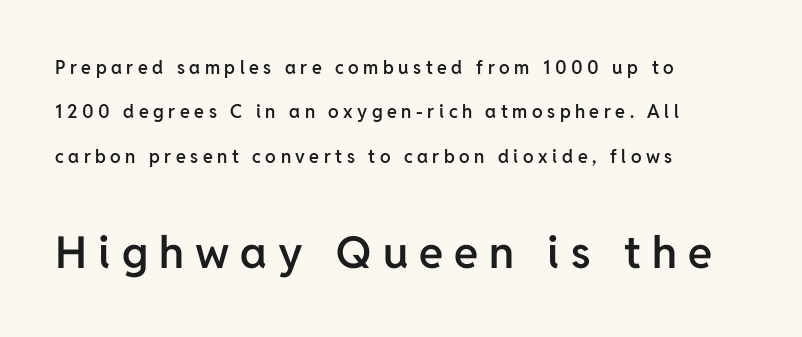
{"serif": "no", "italic": "no", "bold": "semi", "weight": "semibold", "width": "normal", "stroke_contrast": "low", "x_height": "medium", "monospaced": "no", "underline": "no", "align": "left", "line_spacing": "loose", "line_spacing_ratio": 2.46, "letter_spacing": "wide", "letter_spacing_em": 0.25, "larger_block": "second", "size_ratio": 2.44, "glyph_px": 44}
